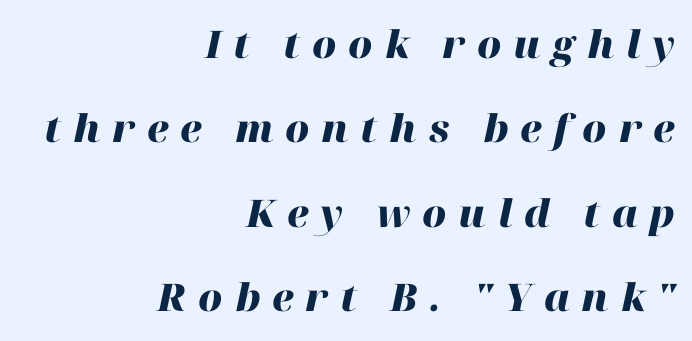
{"italic": "yes", "lean": "right", "slant_degrees": 12, "bold": "yes", "weight": "heavy", "width": "normal", "stroke_contrast": "high", "x_height": "medium", "monospaced": "no", "underline": "no", "align": "right", "line_spacing": "loose", "line_spacing_ratio": 2.22, "letter_spacing": "wide", "letter_spacing_em": 0.31, "glyph_px": 38}
